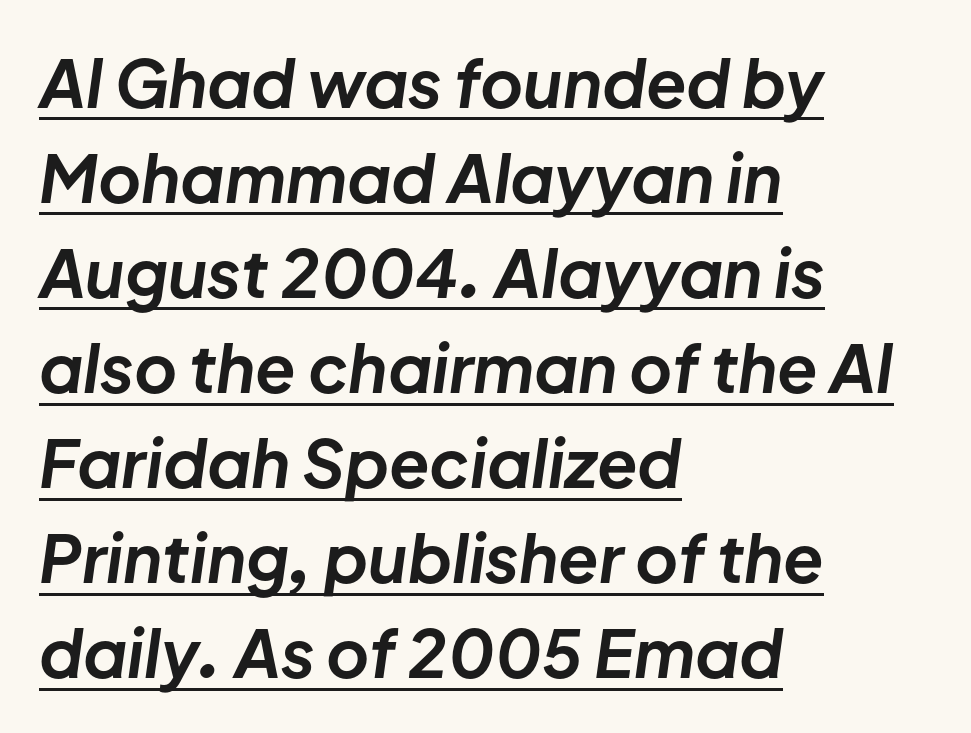
The image shows 66 px bold type, italic (leaning right); set left-aligned, normal line spacing (1.44x), normal letter spacing, underlined; low stroke contrast and a medium x-height.
